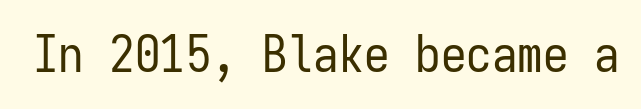
{"serif": "no", "italic": "no", "bold": "no", "weight": "regular", "width": "condensed", "stroke_contrast": "low", "x_height": "medium", "monospaced": "yes", "underline": "no", "letter_spacing": "normal", "letter_spacing_em": 0.0, "glyph_px": 51}
